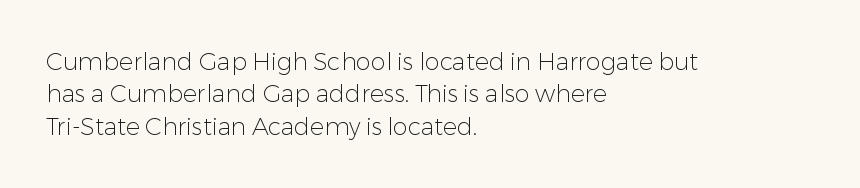
Q: Is the text bold? A: No.
Q: Is the text italic (slanted)? A: No, it is upright.
Q: Is the text underlined? A: No.
Q: How is the paragraph aligned? A: Left-aligned.
Q: Is the spacing between letters normal or unusually wide? A: Normal.
Q: Is the spacing between lines tight, normal or loose? A: Normal.
